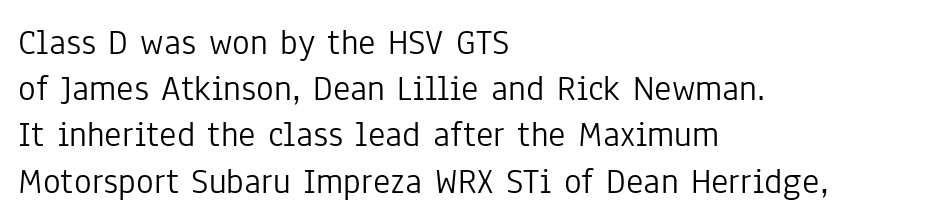
The image shows 37 px light, condensed sans-serif type, upright; set left-aligned, normal line spacing (1.25x), normal letter spacing, not underlined; low stroke contrast and a medium x-height.
